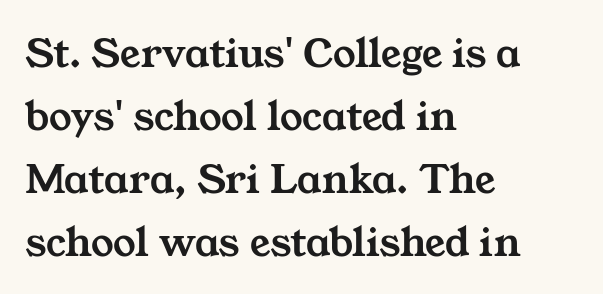
Q: Is the typeface a serif or a sans-serif typeface? A: Serif.
Q: Is the text underlined? A: No.
Q: How is the paragraph aligned? A: Left-aligned.
Q: Is the spacing between letters normal or unusually wide? A: Normal.
Q: Is the spacing between lines tight, normal or loose? A: Normal.
Q: Width (condensed, normal, or wide)? A: Wide.
Q: Stroke contrast? A: Medium.
Q: x-height? A: Medium.
Q: Monospaced? A: No.
